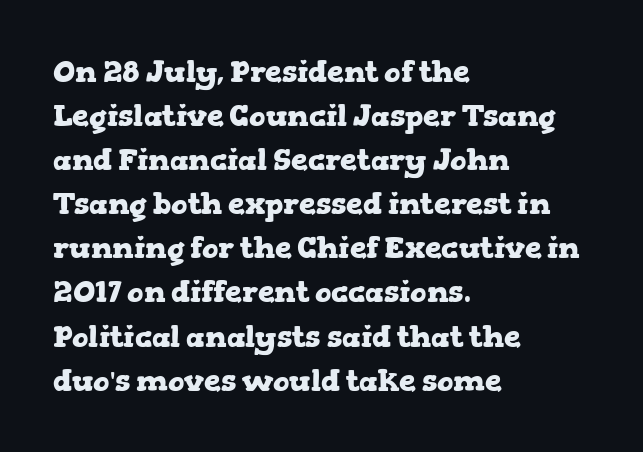
The image shows 30 px heavy, wide serif type, upright; set left-aligned, normal line spacing (1.47x), normal letter spacing, not underlined; low stroke contrast and a medium x-height.
